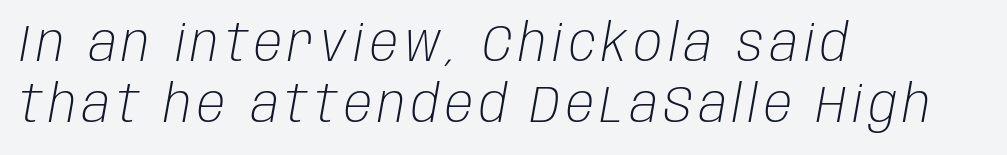
Q: Is the text bold? A: No.
Q: Is the text italic (slanted)? A: Yes, it leans right by about 10 degrees.
Q: Is the text underlined? A: No.
Q: How is the paragraph aligned? A: Left-aligned.
Q: Width (condensed, normal, or wide)? A: Condensed.
Q: Stroke contrast? A: Low.
Q: x-height? A: Large.
Q: Monospaced? A: No.
